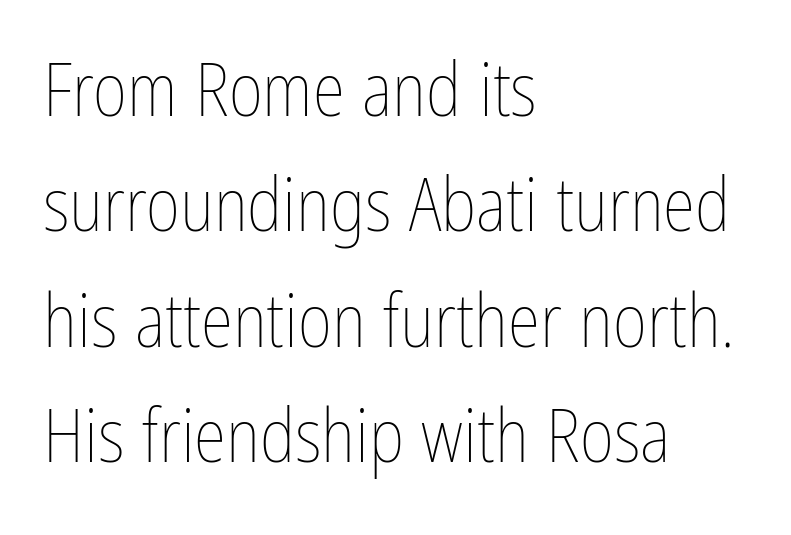
{"italic": "no", "bold": "no", "weight": "thin", "width": "condensed", "stroke_contrast": "low", "x_height": "medium", "monospaced": "no", "underline": "no", "align": "left", "line_spacing": "normal", "line_spacing_ratio": 1.56, "letter_spacing": "normal", "letter_spacing_em": 0.0, "glyph_px": 74}
